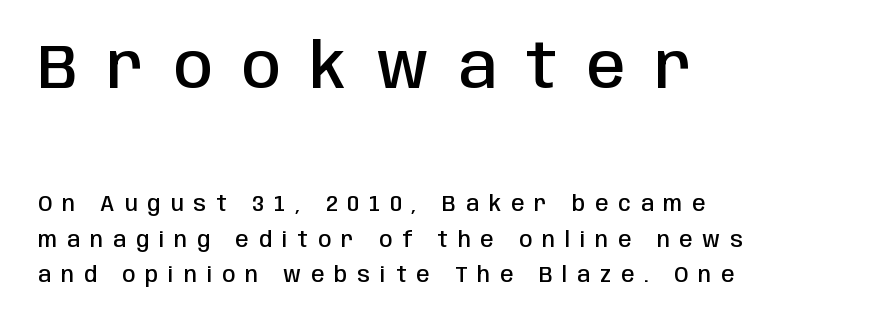
The image shows 62 px semibold, condensed sans-serif type, upright; set left-aligned, line spacing 1.71x, unusually wide letter spacing (+0.48 em), not underlined; the first (top) block is 2.95x larger; low stroke contrast and a large x-height.
